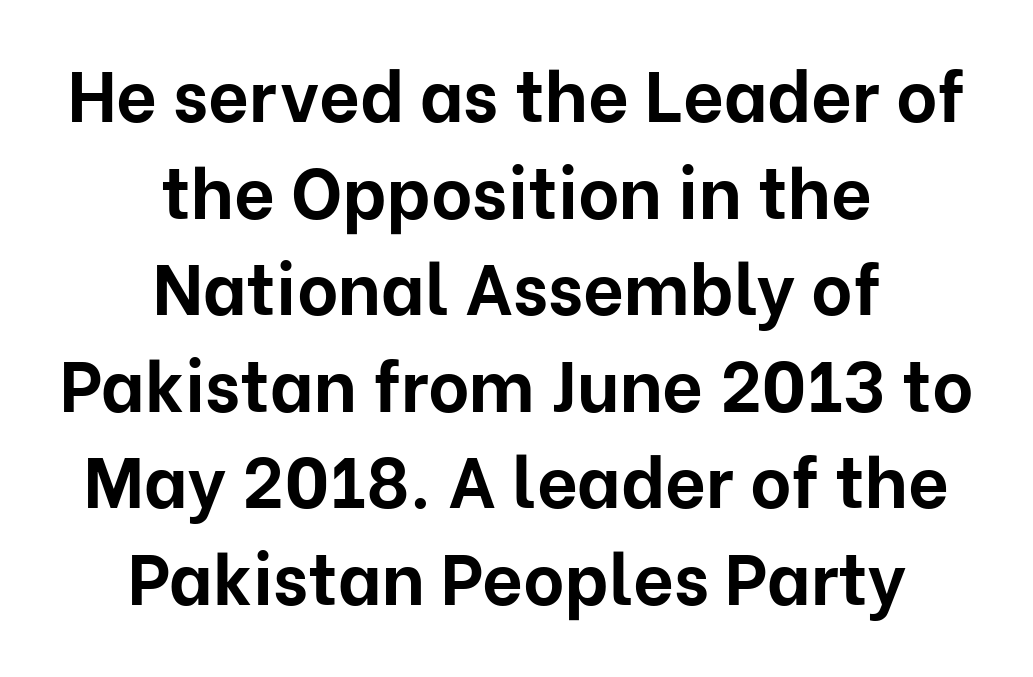
The image shows 71 px bold sans-serif type, upright; set centered, normal line spacing (1.36x), normal letter spacing, not underlined; low stroke contrast and a medium x-height.
